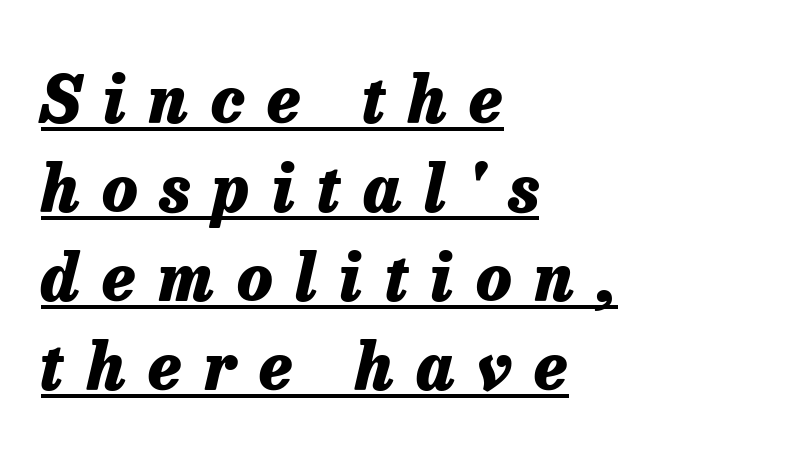
The image shows 65 px heavy type, italic (leaning right); set left-aligned, normal line spacing (1.37x), unusually wide letter spacing (+0.35 em), underlined; low stroke contrast and a medium x-height.
